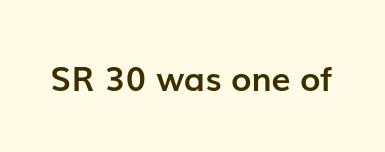
Note the varied advance widths — an 'i' is clearly narrower than an 'm'. Every letter is thick-stroked: bold, no question. Tracking here is standard; glyphs follow each other at the usual distance. The rendering shows plain stroke endings on the letterforms — a sans-serif design. Descender tails drop into unmarked territory. This is roman type, the default non-slanted kind.
